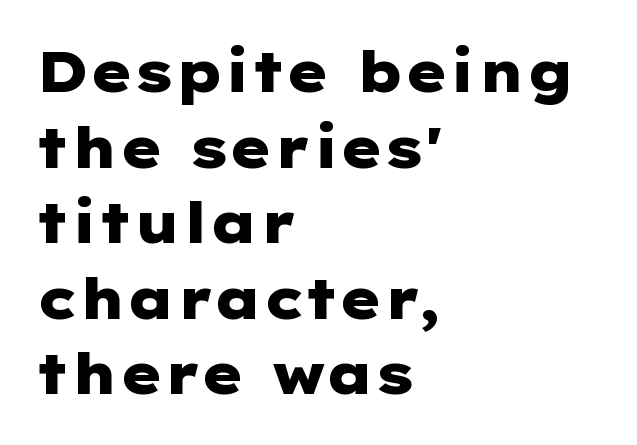
{"serif": "no", "italic": "no", "bold": "yes", "weight": "heavy", "width": "wide", "stroke_contrast": "low", "x_height": "medium", "underline": "no", "align": "left", "line_spacing": "normal", "line_spacing_ratio": 1.35, "letter_spacing": "normal", "letter_spacing_em": 0.0, "glyph_px": 56}
